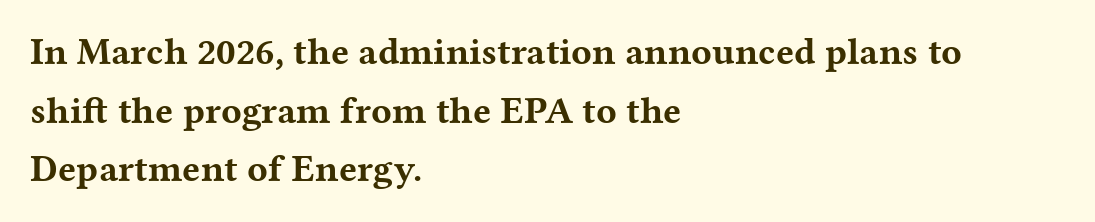
{"serif": "yes", "italic": "no", "bold": "yes", "weight": "bold", "width": "wide", "stroke_contrast": "medium", "x_height": "medium", "monospaced": "no", "underline": "no", "align": "left", "line_spacing": "normal", "line_spacing_ratio": 1.54, "letter_spacing": "normal", "letter_spacing_em": 0.0, "glyph_px": 38}
